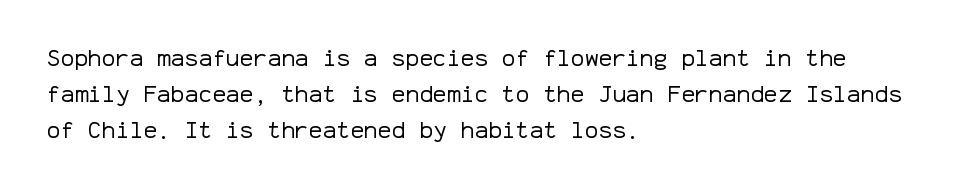
Nothing unusual about the tracking: characters are spaced as the font intends. The typesetter chose a ragged-right arrangement here. Vertical strokes here are truly vertical. In terms of leading, this rendering sits right in the middle.
